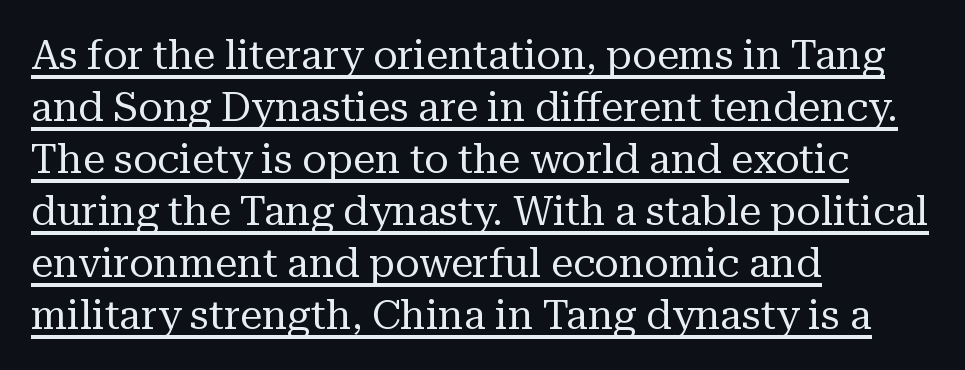
Quick note: interline space is typical. The passage is arranged the way most books set body copy — flush left. Does a line run under the words? Yes, clearly. The font family rendered here belongs to the serif group. Posture: vertical. Words appear dense and cohesive because spacing is normal.
